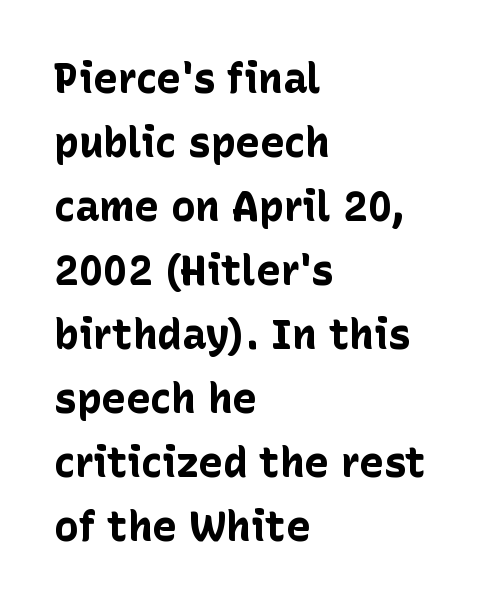
The image shows 41 px bold sans-serif type, upright; set left-aligned, normal line spacing (1.56x), normal letter spacing, not underlined; low stroke contrast and a medium x-height.
